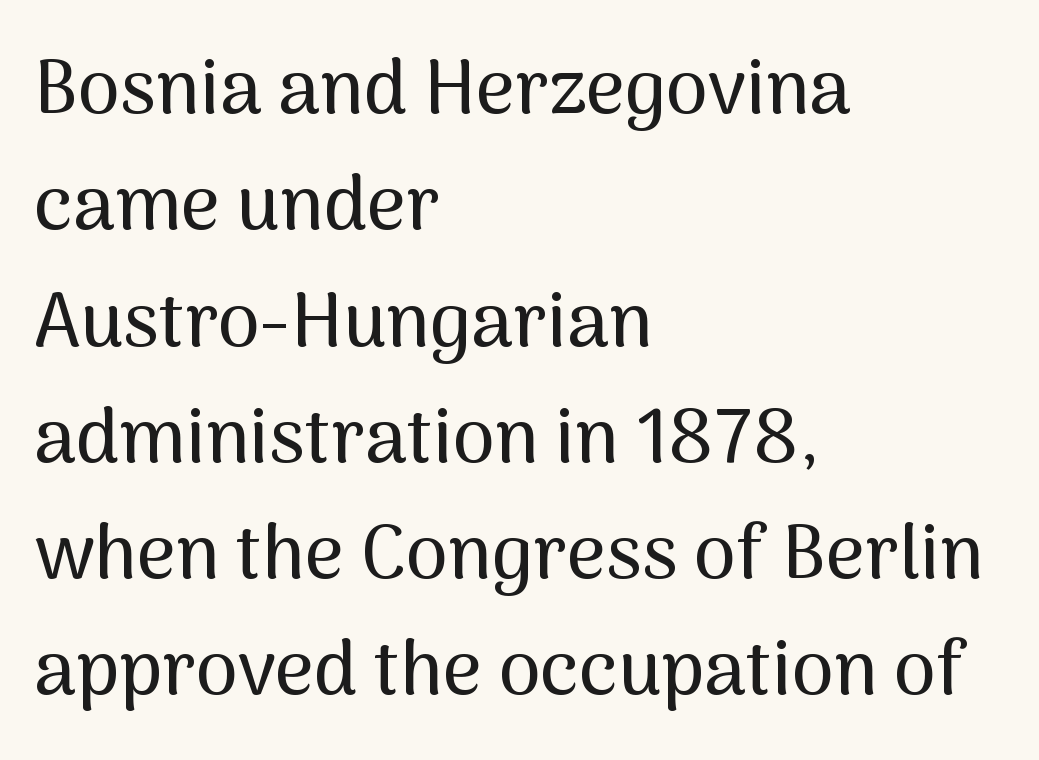
{"serif": "no", "italic": "no", "width": "normal", "stroke_contrast": "medium", "x_height": "medium", "monospaced": "no", "underline": "no", "align": "left", "line_spacing": "normal", "line_spacing_ratio": 1.53, "letter_spacing": "normal", "letter_spacing_em": 0.0, "glyph_px": 76}
